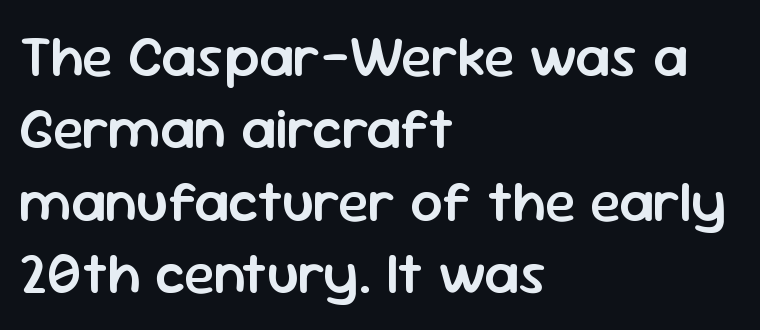
{"serif": "no", "italic": "no", "bold": "semi", "weight": "semibold", "width": "normal", "stroke_contrast": "low", "x_height": "medium", "monospaced": "no", "underline": "no", "align": "left", "line_spacing": "normal", "line_spacing_ratio": 1.27, "letter_spacing": "normal", "letter_spacing_em": 0.0, "glyph_px": 57}
